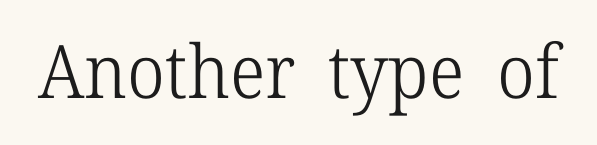
{"serif": "yes", "italic": "no", "bold": "no", "weight": "light", "width": "normal", "stroke_contrast": "low", "x_height": "medium", "monospaced": "no", "underline": "no", "letter_spacing": "normal", "letter_spacing_em": 0.0, "glyph_px": 74}
